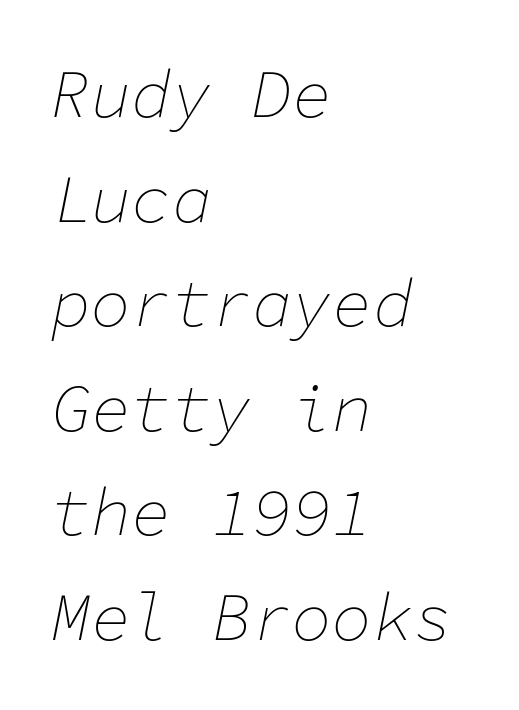
Stroke mass is kept to a normal reading level or below. Alignment: flush left. The lines sit at an ordinary, default distance from one another. This rendering leaves character spacing at its baseline value.
